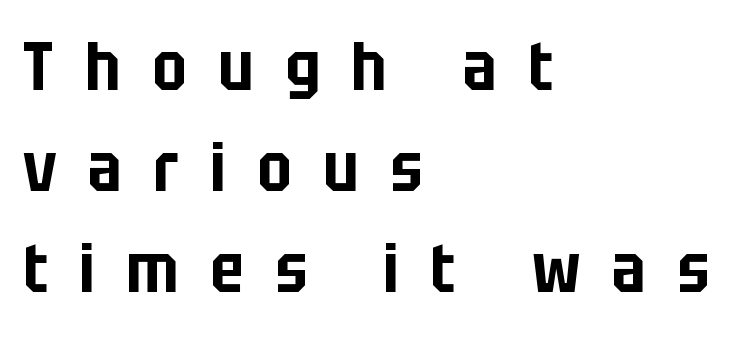
The image shows 67 px condensed sans-serif type, upright; set left-aligned, normal line spacing (1.51x), unusually wide letter spacing (+0.47 em), not underlined; low stroke contrast and a large x-height.
